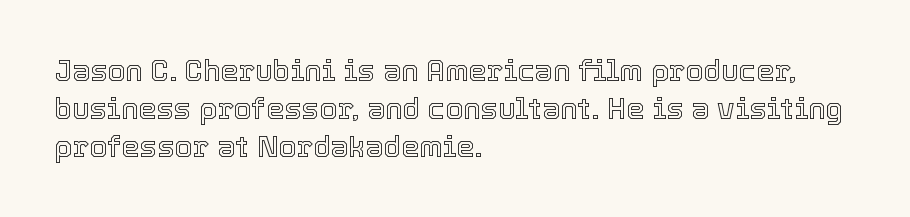
Q: Is the text italic (slanted)? A: No, it is upright.
Q: Is the text underlined? A: No.
Q: How is the paragraph aligned? A: Left-aligned.
Q: Is the spacing between letters normal or unusually wide? A: Normal.
Q: Is the spacing between lines tight, normal or loose? A: Normal.
Q: Width (condensed, normal, or wide)? A: Normal.
Q: x-height? A: Medium.
Q: Monospaced? A: No.
